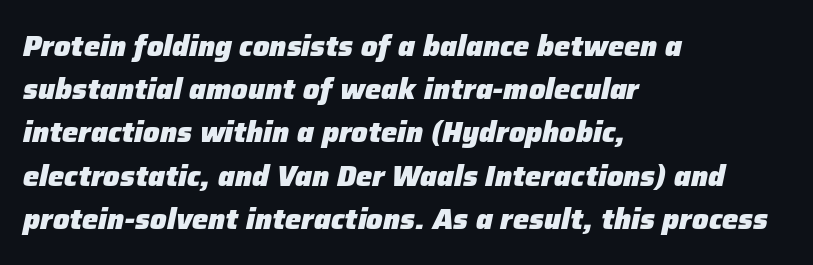
Q: Is the text bold? A: Yes.
Q: Is the text italic (slanted)? A: Yes, it leans right by about 12 degrees.
Q: Is the text underlined? A: No.
Q: How is the paragraph aligned? A: Left-aligned.
Q: Is the spacing between letters normal or unusually wide? A: Normal.
Q: Is the spacing between lines tight, normal or loose? A: Normal.
Q: Width (condensed, normal, or wide)? A: Normal.
Q: Stroke contrast? A: Low.
Q: x-height? A: Medium.
Q: Monospaced? A: No.
